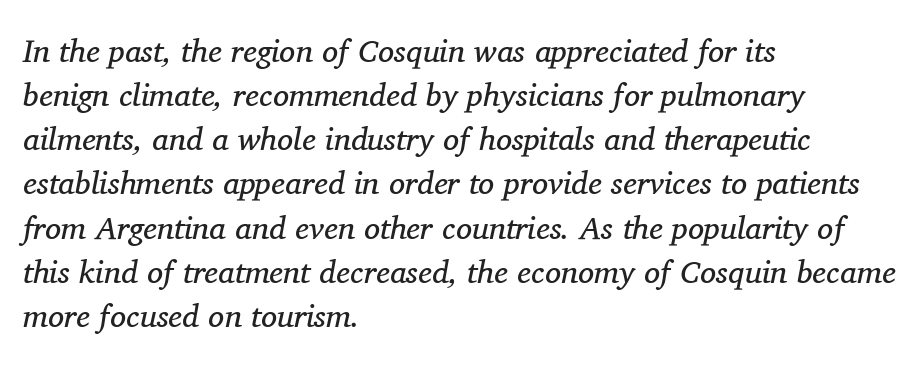
The image shows 32 px regular-weight serif type, italic (leaning right); set left-aligned, normal line spacing (1.38x), normal letter spacing, not underlined; medium stroke contrast and a medium x-height.
